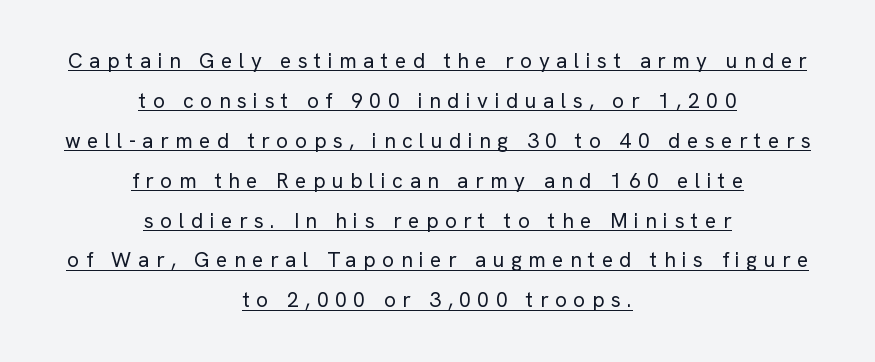
Q: Is the text bold? A: No.
Q: Is the text italic (slanted)? A: No, it is upright.
Q: Is the text underlined? A: Yes.
Q: How is the paragraph aligned? A: Centered.
Q: Is the spacing between letters normal or unusually wide? A: Unusually wide.
Q: Is the spacing between lines tight, normal or loose? A: Loose.
